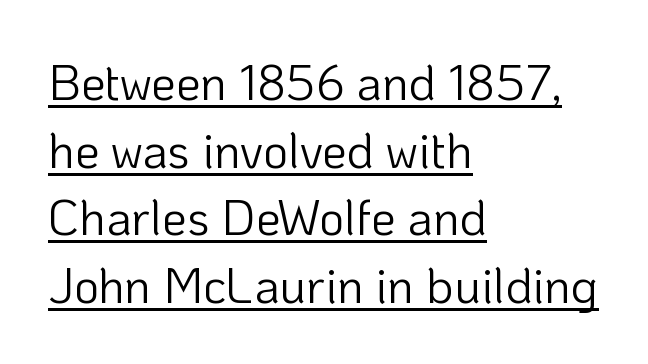
The rendered words wear a rule along their underside. Reading down the column, the eye jumps a familiar distance to each next line. The letterforms sit shoulder to shoulder at normal distance. No extra ink here — the face is not bold.
